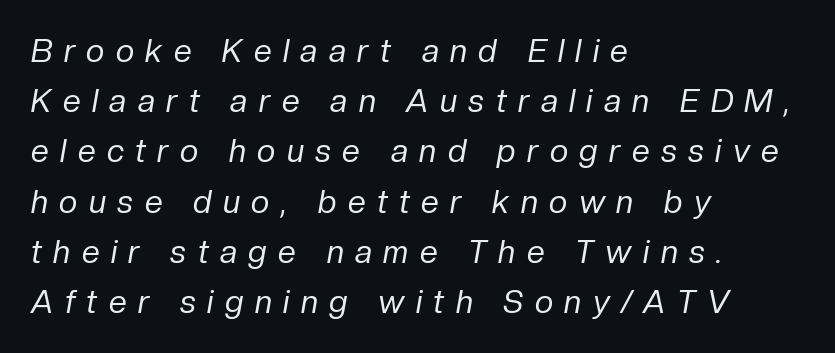
There is plenty of visible air inserted between adjacent glyphs. Students, observe: this is what conventionally led text looks like. Underlining? Definitely not there. You could not count columns in this text — the font is proportionally spaced. Left-aligned paragraph, ragged on the right.
